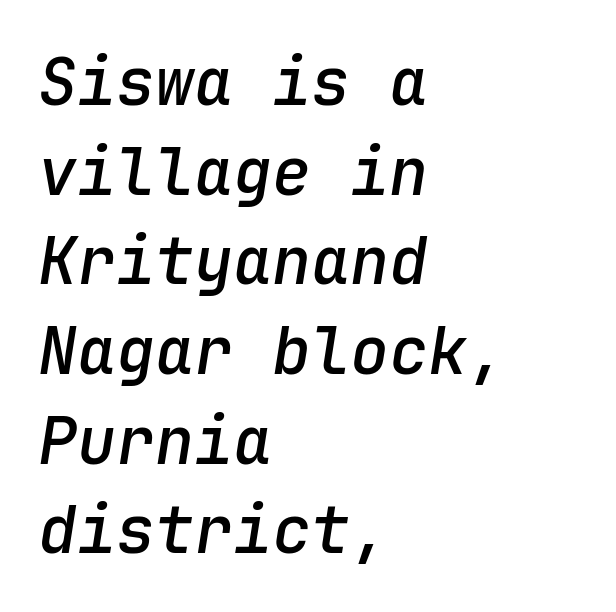
Leftover space on each line is placed entirely after the last word. This block has exactly the height ordinary leading produces. The words here are not underlined. You could count columns in this text — the font is strictly monospaced.
